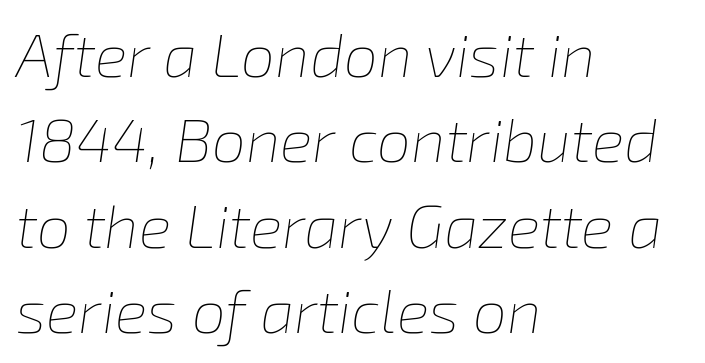
Q: Is the text bold? A: No.
Q: Is the text italic (slanted)? A: Yes, it leans right by about 8 degrees.
Q: Is the text underlined? A: No.
Q: How is the paragraph aligned? A: Left-aligned.
Q: Is the spacing between letters normal or unusually wide? A: Normal.
Q: Is the spacing between lines tight, normal or loose? A: Normal.
Q: Width (condensed, normal, or wide)? A: Normal.
Q: Stroke contrast? A: Low.
Q: x-height? A: Medium.
Q: Monospaced? A: No.
